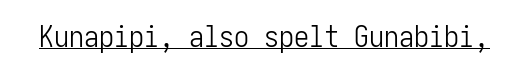
{"serif": "no", "italic": "no", "bold": "no", "weight": "light", "width": "condensed", "stroke_contrast": "low", "x_height": "medium", "underline": "yes", "letter_spacing": "normal", "letter_spacing_em": 0.0, "glyph_px": 30}
